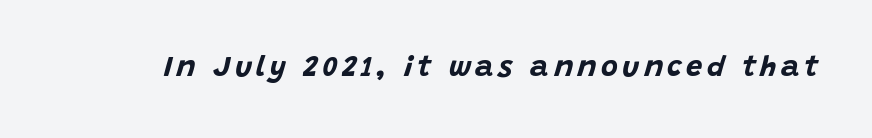
Q: Is the text bold? A: Yes.
Q: Is the text italic (slanted)? A: Yes, it leans right by about 15 degrees.
Q: Is the text underlined? A: No.
Q: Width (condensed, normal, or wide)? A: Normal.
Q: Stroke contrast? A: Low.
Q: x-height? A: Large.
Q: Monospaced? A: No.
